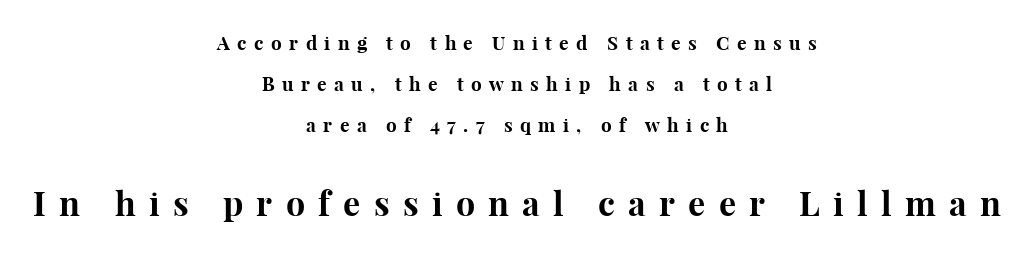
Anything drawn beneath the words? Only blank space. Each word looks stretched out because of the extra space between its letters. Is this a sans? No — the strokes have serifs. If you measured baseline to baseline, you'd find a long distance. Each letter keeps its own natural width here, so spacing adapts to shape. Small over large — that's the arrangement of the two blocks here.
